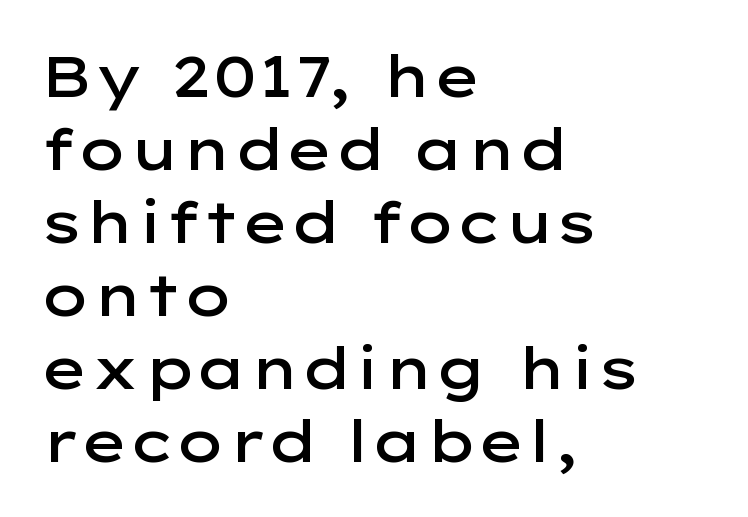
Semibold letterforms, between regular and bold. Looks like regular typesetting: each glyph gets only the width it needs. The typography opts for an upright posture over an oblique one. Letters rest on an invisible, unmarked baseline. The setting favours the left margin, as ordinary paragraphs usually do. The rendering uses a moderate line-height, typical for paragraphs.
